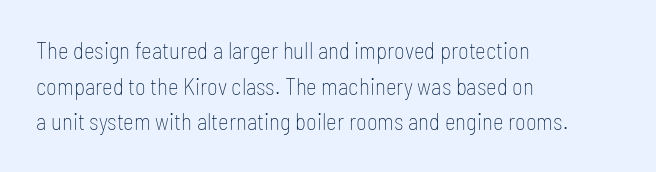
Baseline-to-baseline distance is the conventional proportion of letter height. The passage is arranged the way most books set body copy — flush left. The glyphs are unaccompanied by any horizontal stroke below them. The gaps between neighbouring characters are ordinary and unremarkable.
